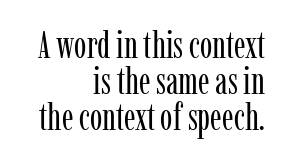
The ragged edge is on the left, which tells us the setting is flush right. The words here are not underlined. Examine the stroke ends and you'll spot serifs. A quiet, ordinary-to-light weight characterises the typeface. Does the lettering tilt? It doesn't — this is upright. Do the characters align in a grid? No, the font is proportional.
